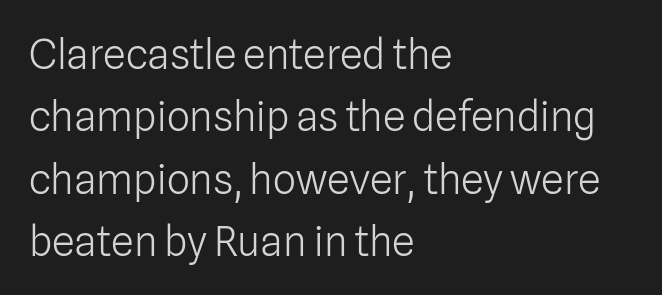
Q: Is the text bold? A: No.
Q: Is the text italic (slanted)? A: No, it is upright.
Q: Is the typeface a serif or a sans-serif typeface? A: Sans-serif.
Q: Is the text underlined? A: No.
Q: How is the paragraph aligned? A: Left-aligned.
Q: Is the spacing between letters normal or unusually wide? A: Normal.
Q: Is the spacing between lines tight, normal or loose? A: Normal.
Q: Width (condensed, normal, or wide)? A: Normal.
Q: Stroke contrast? A: Low.
Q: x-height? A: Medium.
Q: Monospaced? A: No.
